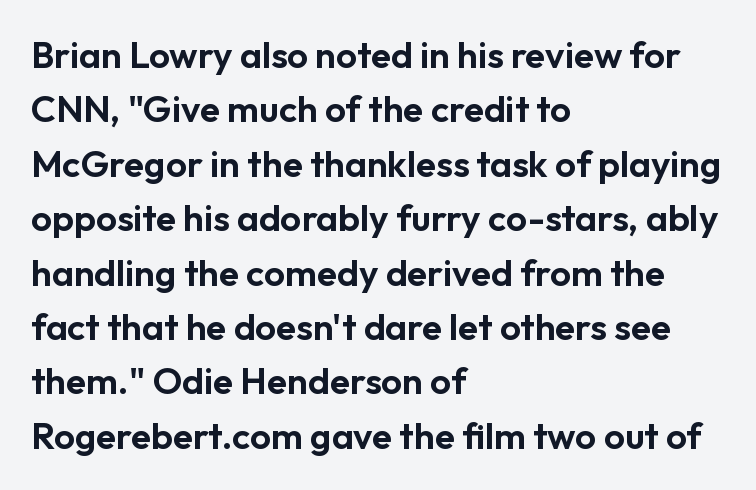
{"serif": "no", "italic": "no", "width": "normal", "stroke_contrast": "low", "x_height": "medium", "monospaced": "no", "underline": "no", "align": "left", "line_spacing": "normal", "line_spacing_ratio": 1.47, "letter_spacing": "normal", "letter_spacing_em": 0.0, "glyph_px": 37}
